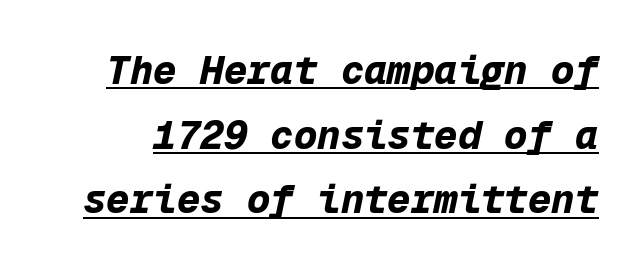
The image shows 39 px bold type, italic (leaning right), monospaced; set normal line spacing (1.66x), normal letter spacing, underlined; low stroke contrast and a medium x-height.
